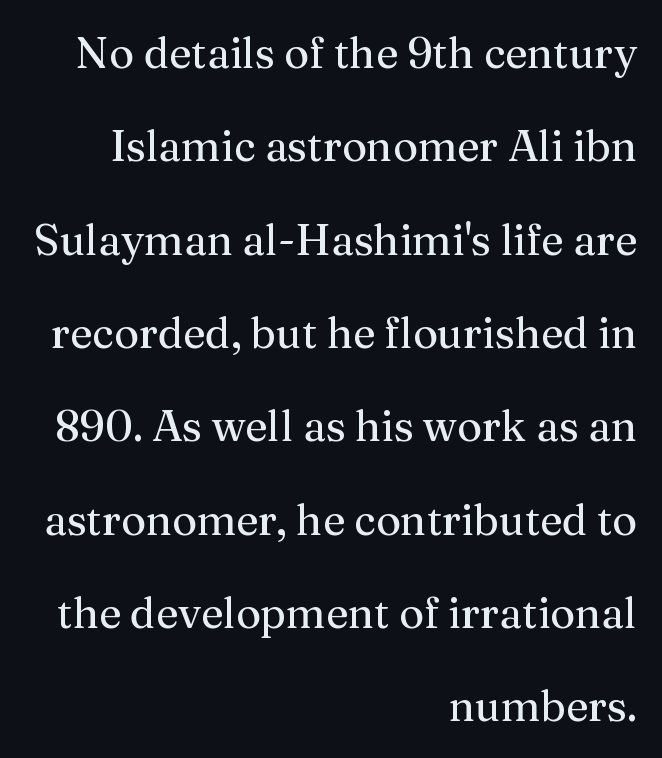
{"serif": "yes", "italic": "no", "bold": "no", "weight": "regular", "width": "normal", "stroke_contrast": "medium", "x_height": "medium", "monospaced": "no", "underline": "no", "align": "right", "line_spacing": "loose", "line_spacing_ratio": 2.17, "letter_spacing": "normal", "letter_spacing_em": 0.0, "glyph_px": 43}
